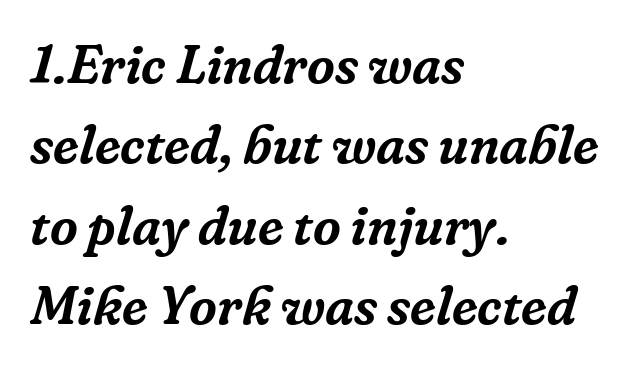
{"serif": "yes", "italic": "yes", "lean": "right", "slant_degrees": 16, "width": "normal", "stroke_contrast": "low", "x_height": "medium", "monospaced": "no", "underline": "no", "align": "left", "line_spacing": "normal", "line_spacing_ratio": 1.49, "letter_spacing": "normal", "letter_spacing_em": 0.0, "glyph_px": 54}
